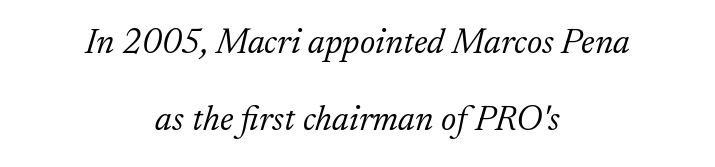
The font is comparable to plain body text, perhaps lighter. This block would shrink considerably if given ordinary leading; it's expanded now. Nobody touched the tracking dial on this one. Centered paragraph, ragged on both sides. Quick note: underline off.
